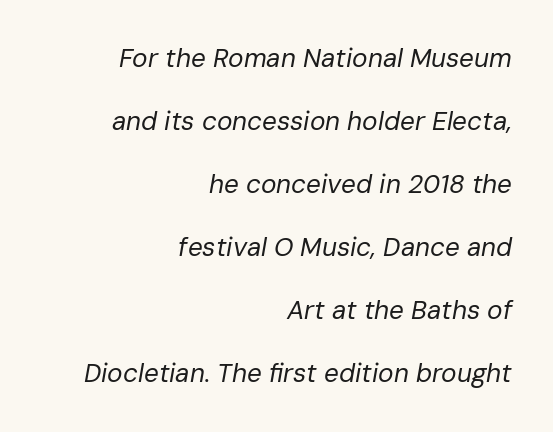
Q: Is the text bold? A: No.
Q: Is the text italic (slanted)? A: Yes, it leans right by about 10 degrees.
Q: Is the text underlined? A: No.
Q: How is the paragraph aligned? A: Right-aligned.
Q: Is the spacing between letters normal or unusually wide? A: Normal.
Q: Is the spacing between lines tight, normal or loose? A: Loose.
